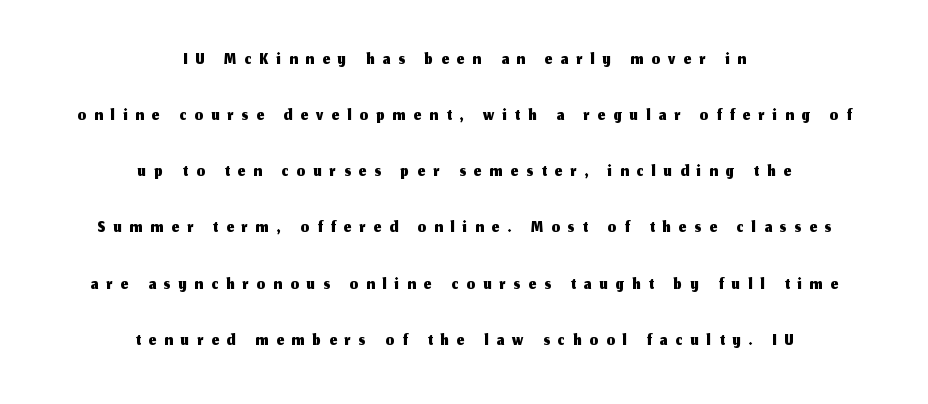
The image shows 26 px text type, upright; set centered, loose line spacing (2.16x), unusually wide letter spacing (+0.32 em), not underlined.
